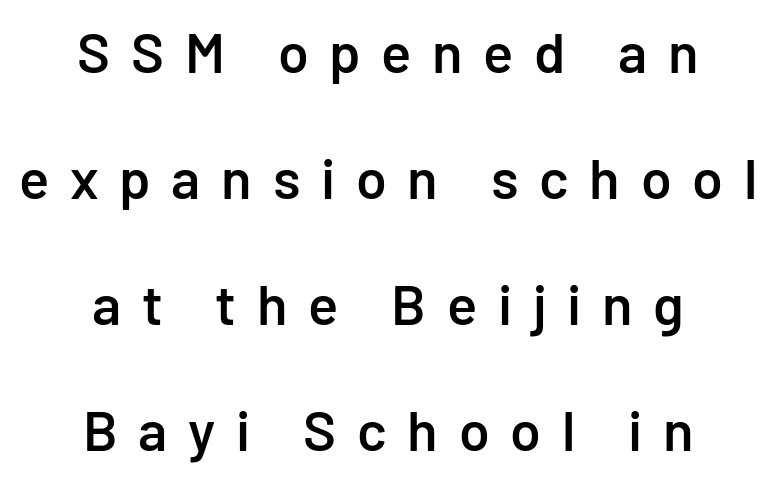
The image shows 56 px semibold sans-serif type, upright; set centered, loose line spacing (2.25x), unusually wide letter spacing (+0.37 em), not underlined; low stroke contrast and a medium x-height.
